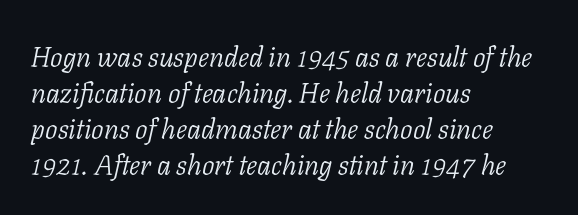
{"serif": "yes", "italic": "yes", "lean": "right", "slant_degrees": 11, "bold": "no", "weight": "light", "width": "normal", "stroke_contrast": "low", "x_height": "medium", "monospaced": "no", "underline": "no", "align": "left", "line_spacing": "normal", "line_spacing_ratio": 1.28, "letter_spacing": "normal", "letter_spacing_em": 0.0, "glyph_px": 28}
